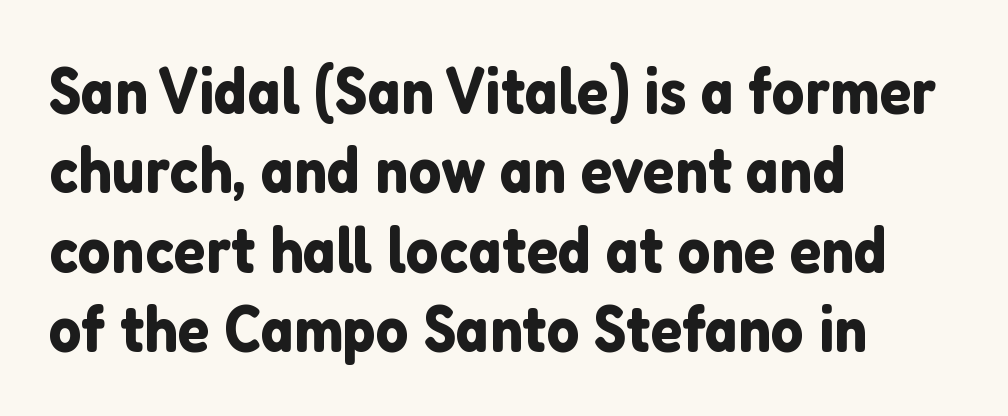
Characters follow at the spacing the type designer built in. A bare baseline throughout the passage. These lines are rendered in a variable-pitch font. In terms of letterform style, serifs are entirely absent.
